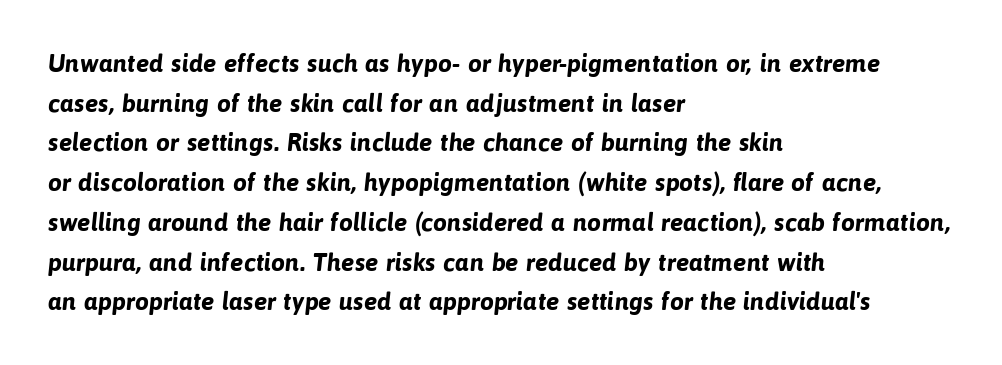
{"bold": "yes", "underline": "no", "align": "left", "line_spacing": "normal", "line_spacing_ratio": 1.59, "letter_spacing": "normal", "letter_spacing_em": 0.0, "glyph_px": 25}
